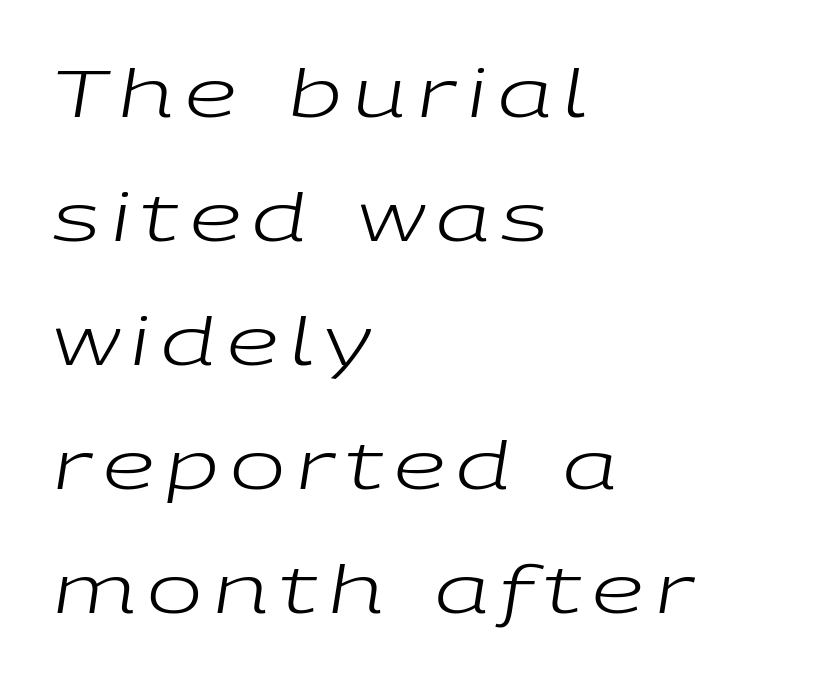
Q: Is the text bold? A: No.
Q: Is the text italic (slanted)? A: Yes, it leans right by about 9 degrees.
Q: Is the text underlined? A: No.
Q: How is the paragraph aligned? A: Left-aligned.
Q: Width (condensed, normal, or wide)? A: Wide.
Q: Stroke contrast? A: Low.
Q: x-height? A: Medium.
Q: Monospaced? A: No.
